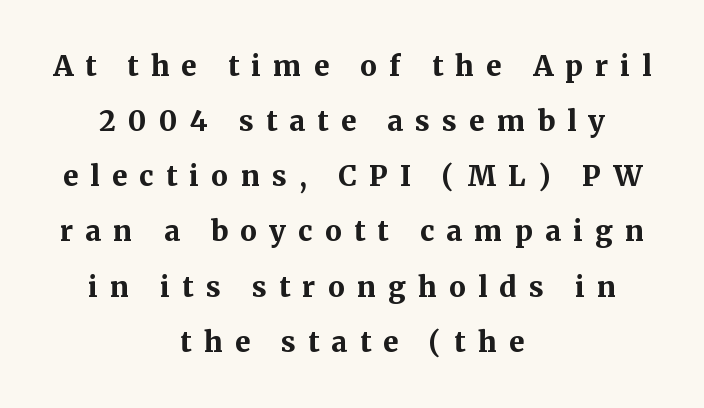
Stroke terminals: seriffed. Here the designer chose a conventional face with non-uniform glyph widths. The tracking jumps out immediately: characters are airy and widely separated. No word sits above an underline.
